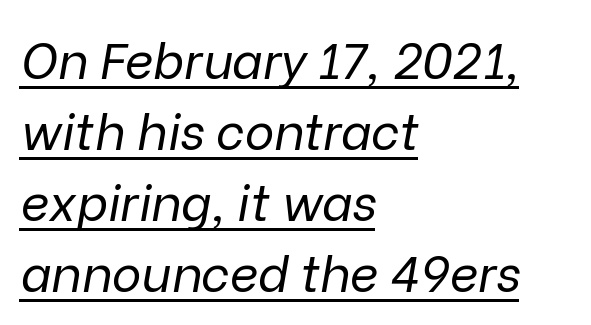
Q: Is the text bold? A: No.
Q: Is the text italic (slanted)? A: Yes, it leans right by about 9 degrees.
Q: Is the text underlined? A: Yes.
Q: How is the paragraph aligned? A: Left-aligned.
Q: Is the spacing between letters normal or unusually wide? A: Normal.
Q: Is the spacing between lines tight, normal or loose? A: Normal.
Q: Width (condensed, normal, or wide)? A: Normal.
Q: Stroke contrast? A: Low.
Q: x-height? A: Medium.
Q: Monospaced? A: No.
